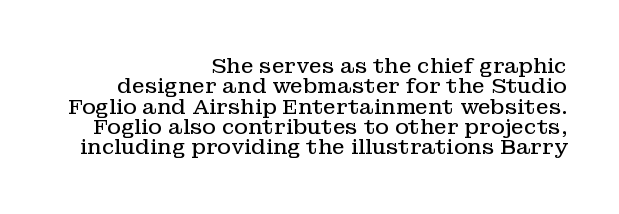
The image shows 21 px text type, upright; set right-aligned, tight line spacing (0.97x), normal letter spacing, not underlined.
